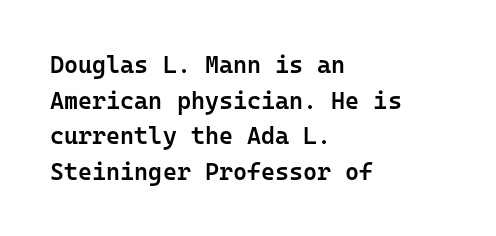
A semibold gives these letters moderate extra thickness, short of bold. Line spacing here is normal. Short note: letters normally spaced. Designer's note — italics off, roman on. A clean baseline with only descenders dipping below it. Line beginnings align vertically; line endings do not.
